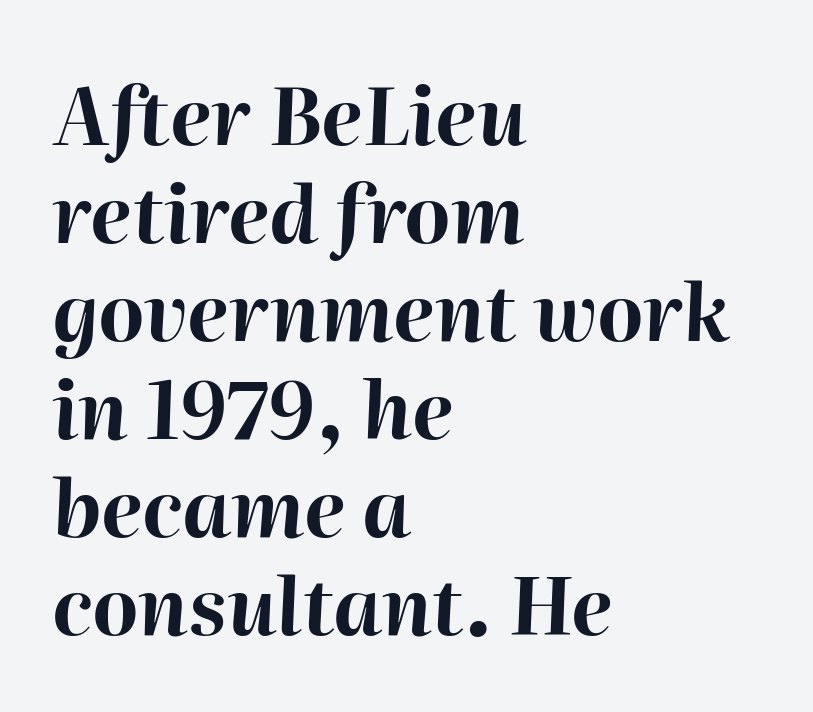
Quick note: italic. Typeset ragged right — the left edge is the straight one. The rendering uses natural spacing where letterforms have individual widths. Any mark beneath the type? The region is blank. Does extra space separate the letters? No, they use regular spacing.
